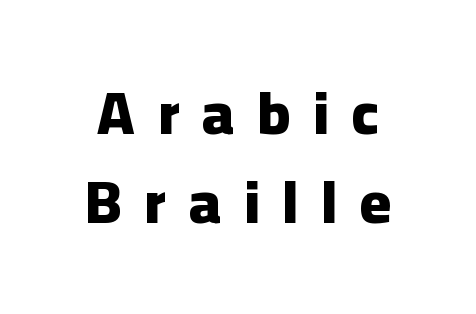
{"serif": "no", "italic": "no", "bold": "yes", "weight": "heavy", "width": "normal", "stroke_contrast": "low", "x_height": "medium", "monospaced": "no", "underline": "no", "align": "center", "line_spacing": "normal", "line_spacing_ratio": 1.49, "letter_spacing": "wide", "letter_spacing_em": 0.38, "glyph_px": 60}
